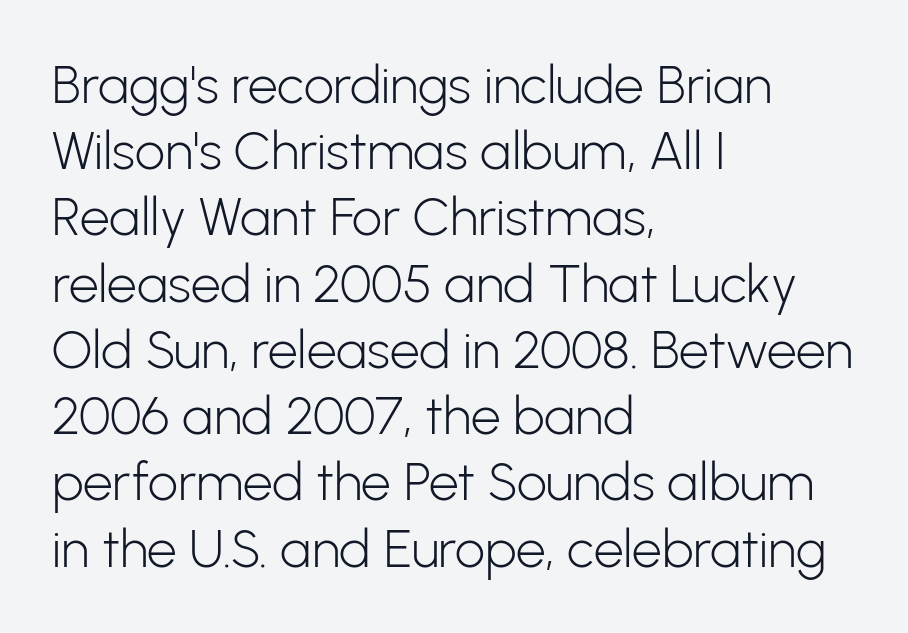
Unbolded letterforms with no extra heft. Designer's note — italics off, roman on. Honestly, there is no underline to notice here at all. If you drew a ruler down the left edge, every line would touch it.
